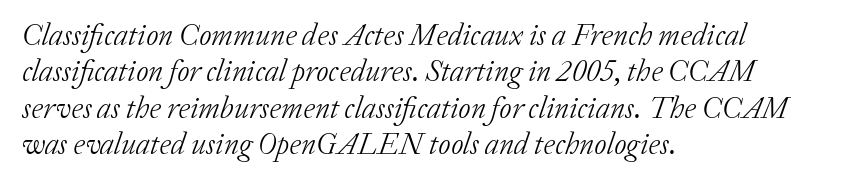
The face used here is seriffed, in the tradition of book romans. The rag falls on the right side of this text block. Think standard paragraph weight, or any step lighter than that. Each letter keeps its own natural width here, so spacing adapts to shape. Honestly, there is no underline to notice here at all. Compared with ordinary roman type, these characters are visibly tilted.
